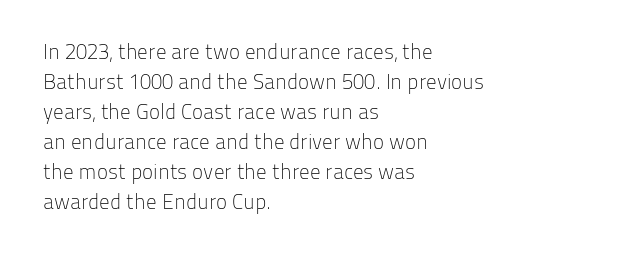
Q: Is the text bold? A: No.
Q: Is the text italic (slanted)? A: No, it is upright.
Q: Is the text underlined? A: No.
Q: How is the paragraph aligned? A: Left-aligned.
Q: Is the spacing between letters normal or unusually wide? A: Normal.
Q: Is the spacing between lines tight, normal or loose? A: Normal.
